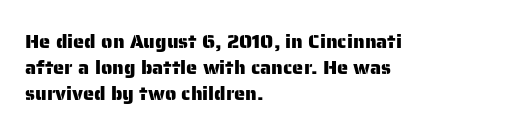
The image shows 20 px text type, upright; set left-aligned, normal line spacing (1.29x), normal letter spacing, not underlined.
